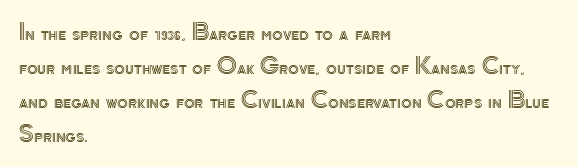
{"italic": "no", "underline": "no", "align": "left", "line_spacing": "normal", "line_spacing_ratio": 1.54, "letter_spacing": "normal", "letter_spacing_em": 0.0, "glyph_px": 22}
